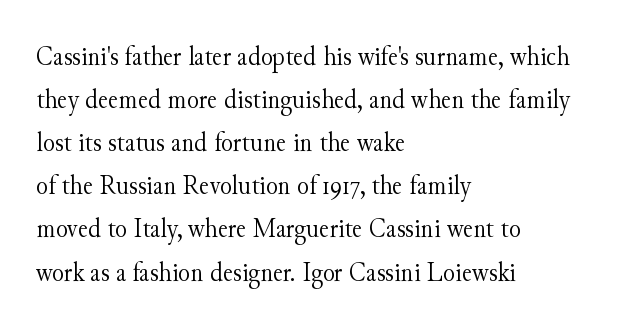
The text block is weighted toward the left margin, trailing off unevenly rightward. The weight would be labelled regular, book, light, or lighter still. The letters stand straight up with perfectly vertical stems. Lines of text with bare space underneath.
